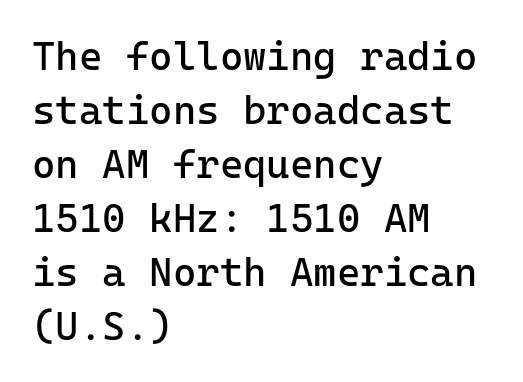
Honestly, there is no underline to notice here at all. This sample has the even, mechanical cadence of fixed-width lettering. Honestly, the letter spacing is just normal — you wouldn't notice it. Type style note: lacks serifs.
